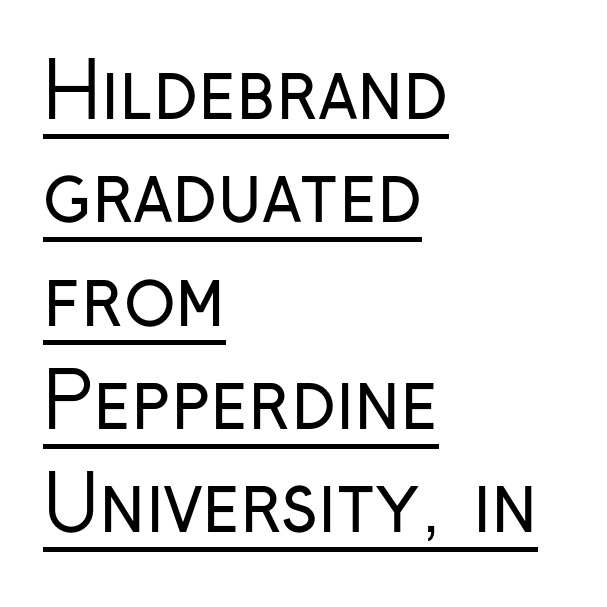
Stems and bowls with no extra thickness — not bold. In terms of leading, this rendering sits right in the middle. Typeset ragged right — the left edge is the straight one. Does a line run under the words? Yes, clearly. Posture: vertical.
